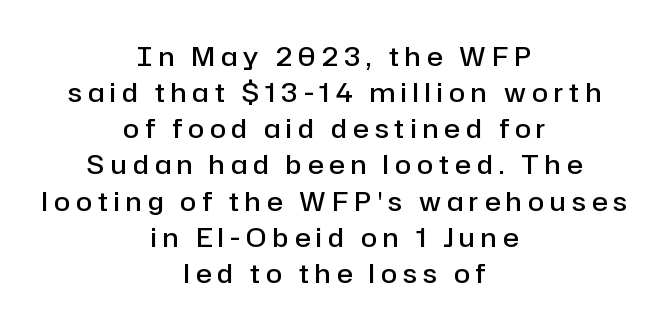
The image shows 26 px text type, upright; set centered, normal line spacing (1.39x), unusually wide letter spacing (+0.24 em), not underlined.
